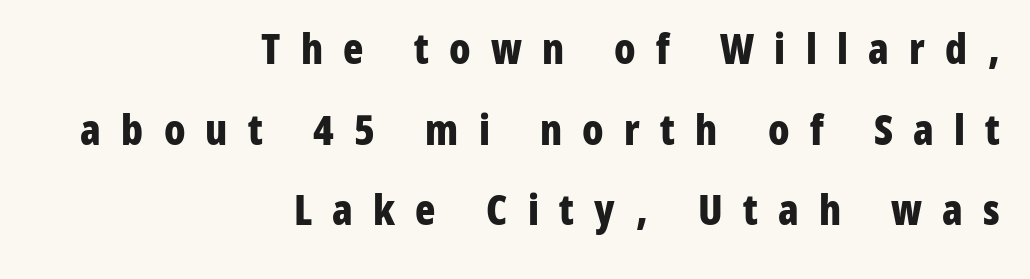
Ascenders rise straight up at ninety degrees. The rendering uses a bold face; every stroke is thick and dark. Typographically, this falls in the sans-serif category. Loosely led — the rows are spread out. Looks like regular typesetting: each glyph gets only the width it needs. Unmarked baselines from the first word to the last.
